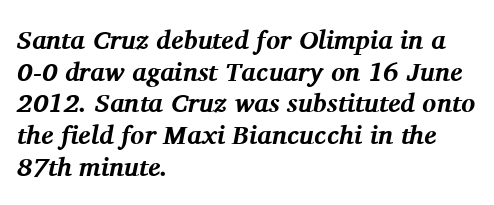
{"italic": "yes", "lean": "right", "slant_degrees": 11, "bold": "yes", "underline": "no", "align": "left", "line_spacing_ratio": 1.22, "letter_spacing": "normal", "letter_spacing_em": 0.0, "glyph_px": 26}
